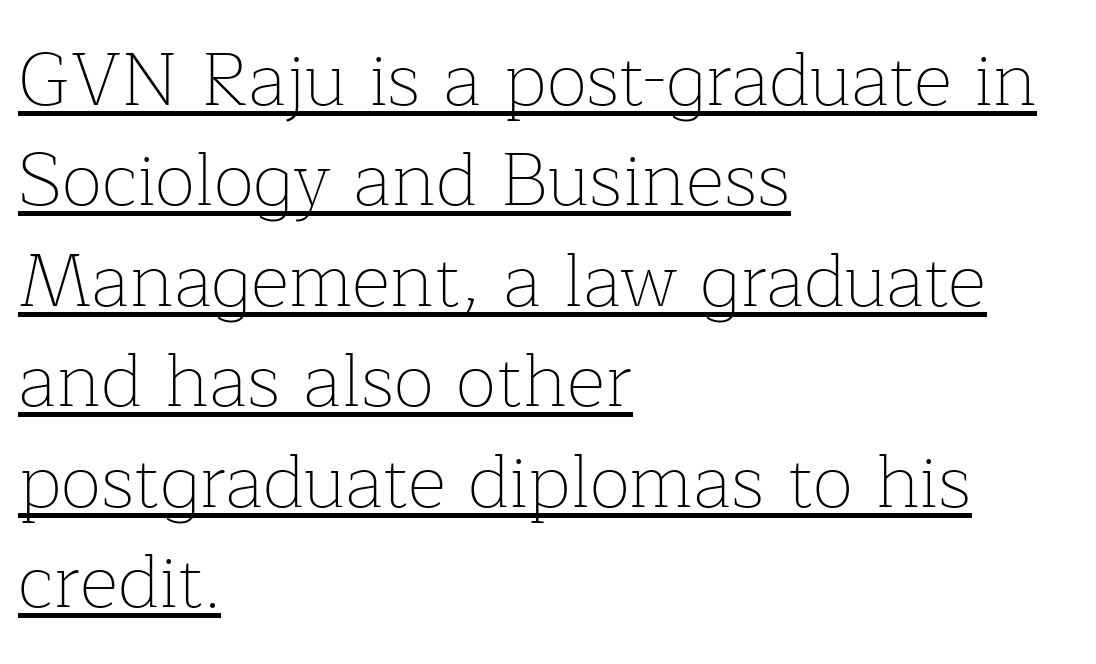
Q: Is the text bold? A: No.
Q: Is the text italic (slanted)? A: No, it is upright.
Q: Is the typeface a serif or a sans-serif typeface? A: Serif.
Q: Is the text underlined? A: Yes.
Q: How is the paragraph aligned? A: Left-aligned.
Q: Is the spacing between letters normal or unusually wide? A: Normal.
Q: Is the spacing between lines tight, normal or loose? A: Normal.
Q: Width (condensed, normal, or wide)? A: Normal.
Q: Stroke contrast? A: Low.
Q: x-height? A: Medium.
Q: Monospaced? A: No.
